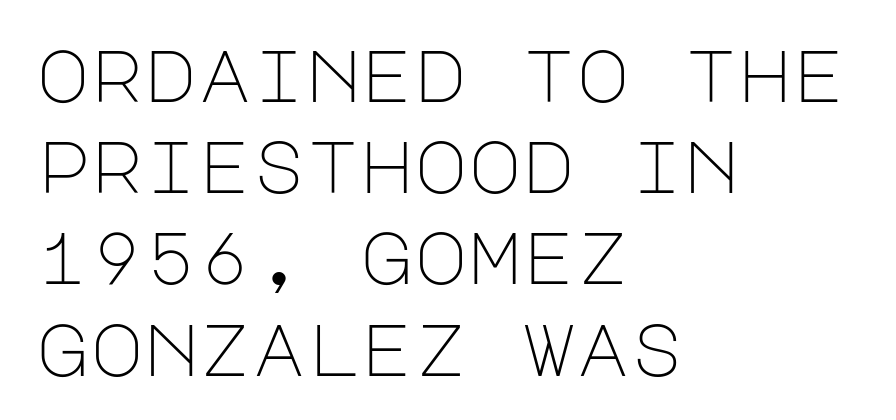
Q: Is the text bold? A: No.
Q: Is the text italic (slanted)? A: No, it is upright.
Q: Is the typeface a serif or a sans-serif typeface? A: Sans-serif.
Q: Is the text underlined? A: No.
Q: How is the paragraph aligned? A: Left-aligned.
Q: Is the spacing between letters normal or unusually wide? A: Normal.
Q: Is the spacing between lines tight, normal or loose? A: Normal.
Q: Width (condensed, normal, or wide)? A: Normal.
Q: Stroke contrast? A: Low.
Q: x-height? A: Large.
